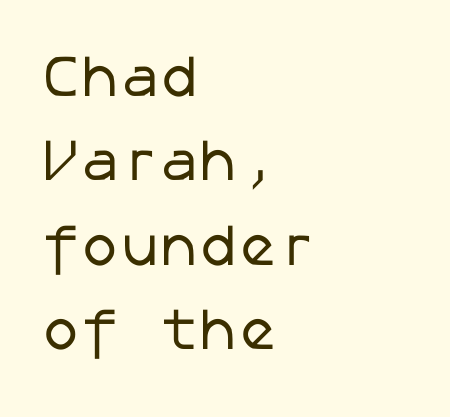
The image shows 59 px regular-weight sans-serif type; set left-aligned, normal line spacing (1.43x), normal letter spacing, not underlined; low stroke contrast and a medium x-height.
